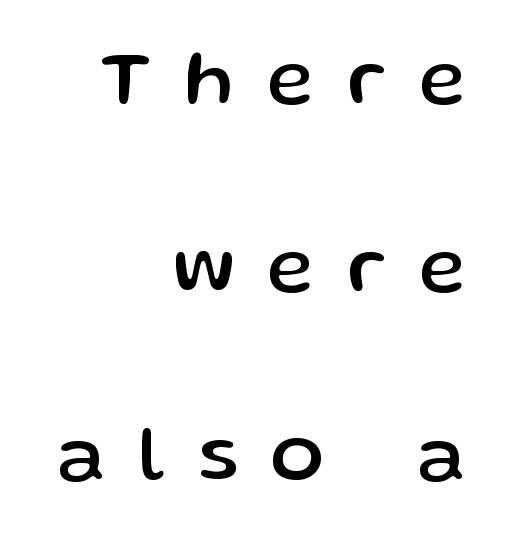
Posture: vertical. Line ends are locked; line starts wander. The specimen omits any rule beneath the text block's lines. Tracking value appears strongly positive — letters spread wide.
